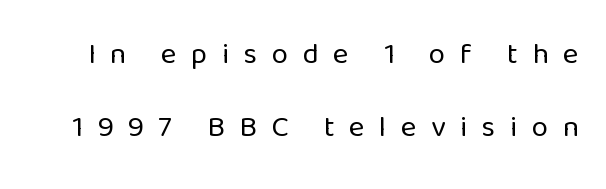
This rendering widens character spacing well past its baseline value. Style check: upright. The area under the type is left untouched. Bold? No — there's no thickening of the strokes. Nope, no serifs anywhere on these letters.
